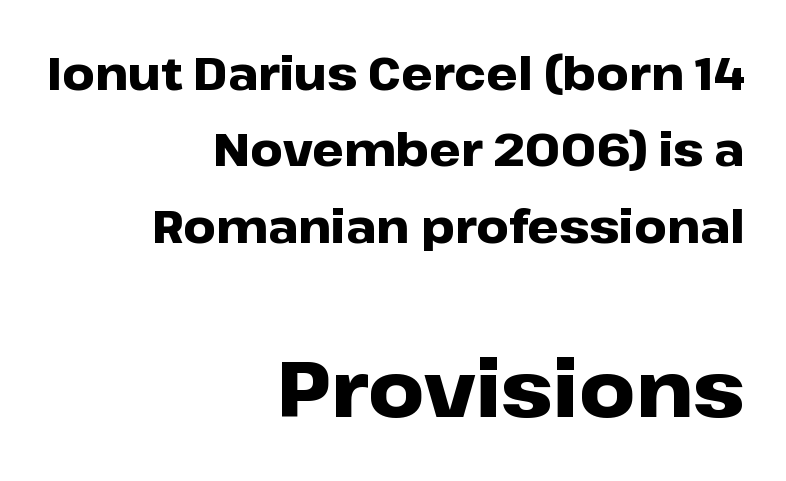
{"serif": "no", "italic": "no", "bold": "yes", "weight": "heavy", "width": "wide", "stroke_contrast": "low", "x_height": "medium", "monospaced": "no", "underline": "no", "align": "right", "line_spacing": "normal", "line_spacing_ratio": 1.7, "letter_spacing": "normal", "letter_spacing_em": 0.0, "larger_block": "second", "size_ratio": 1.73, "glyph_px": 78}
